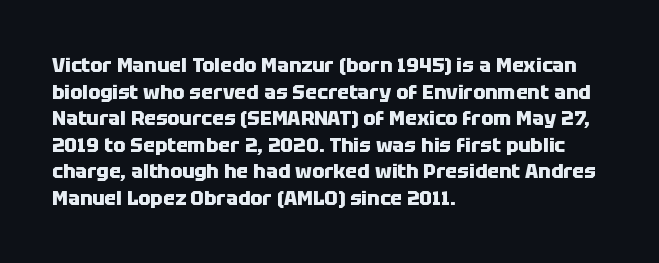
Q: Is the text bold? A: Yes.
Q: Is the text italic (slanted)? A: No, it is upright.
Q: Is the text underlined? A: No.
Q: How is the paragraph aligned? A: Left-aligned.
Q: Is the spacing between letters normal or unusually wide? A: Normal.
Q: Is the spacing between lines tight, normal or loose? A: Normal.
